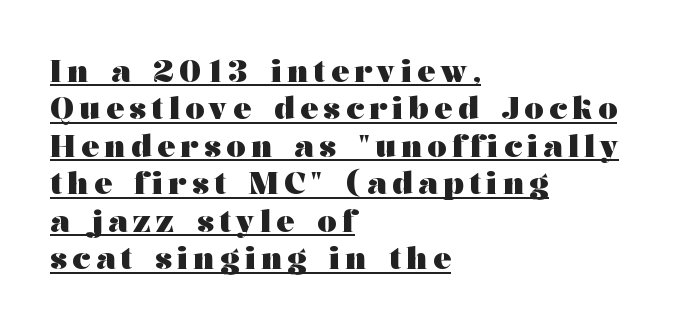
Q: Is the text bold? A: Yes.
Q: Is the text italic (slanted)? A: No, it is upright.
Q: Is the typeface a serif or a sans-serif typeface? A: Serif.
Q: Is the text underlined? A: Yes.
Q: How is the paragraph aligned? A: Left-aligned.
Q: Is the spacing between lines tight, normal or loose? A: Normal.
Q: Width (condensed, normal, or wide)? A: Wide.
Q: Stroke contrast? A: Medium.
Q: x-height? A: Medium.
Q: Monospaced? A: No.
